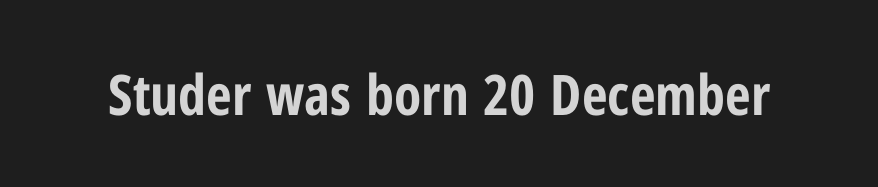
Honestly, the letter spacing is just normal — you wouldn't notice it. The space directly below the letters is spotless. Its strokes are broad and dark, the hallmark of bold type. Posture: upright roman. The characters display no serif detailing; their extremities are plain. The face used here is proportionally spaced, like ordinary book or web type.
